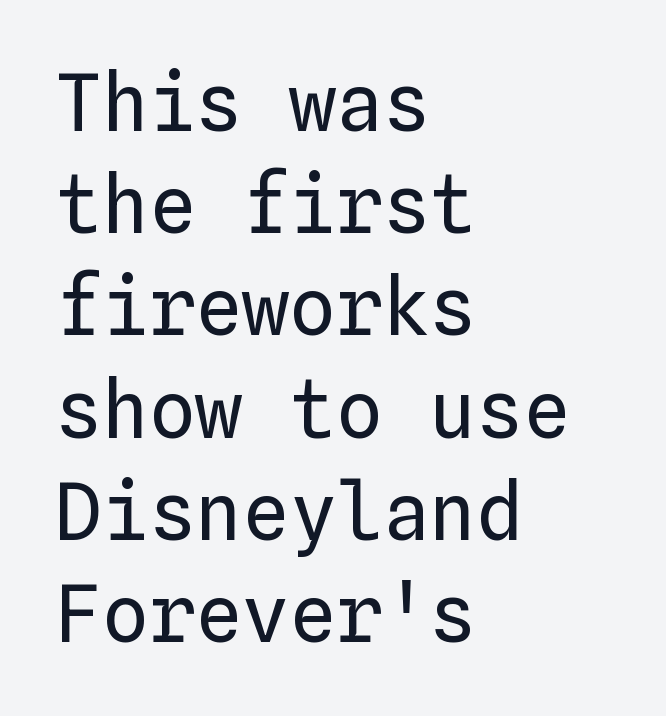
Q: Is the text bold? A: No.
Q: Is the text italic (slanted)? A: No, it is upright.
Q: Is the text underlined? A: No.
Q: How is the paragraph aligned? A: Left-aligned.
Q: Is the spacing between letters normal or unusually wide? A: Normal.
Q: Is the spacing between lines tight, normal or loose? A: Normal.
Q: Width (condensed, normal, or wide)? A: Normal.
Q: Stroke contrast? A: Low.
Q: x-height? A: Medium.
Q: Monospaced? A: Yes.
